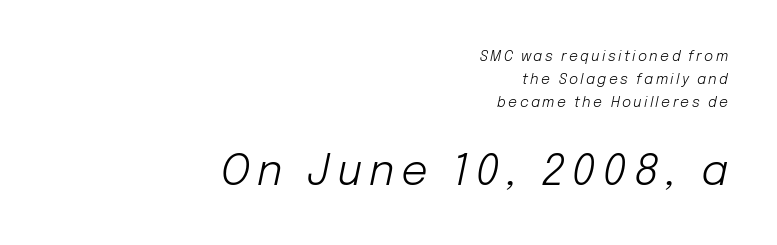
The image shows 42 px light type, italic (leaning right); set right-aligned, normal line spacing (1.63x), not underlined; the second (bottom) block is 3.0x larger; low stroke contrast and a medium x-height.
